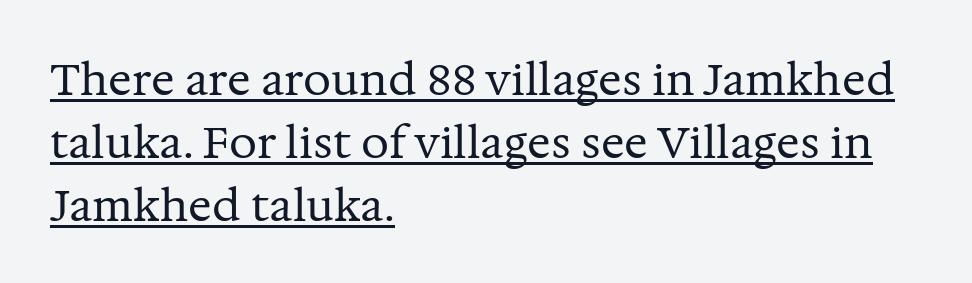
Q: Is the text bold? A: No.
Q: Is the text italic (slanted)? A: No, it is upright.
Q: Is the typeface a serif or a sans-serif typeface? A: Serif.
Q: Is the text underlined? A: Yes.
Q: How is the paragraph aligned? A: Left-aligned.
Q: Is the spacing between letters normal or unusually wide? A: Normal.
Q: Is the spacing between lines tight, normal or loose? A: Normal.
Q: Width (condensed, normal, or wide)? A: Normal.
Q: Stroke contrast? A: Medium.
Q: x-height? A: Medium.
Q: Monospaced? A: No.
